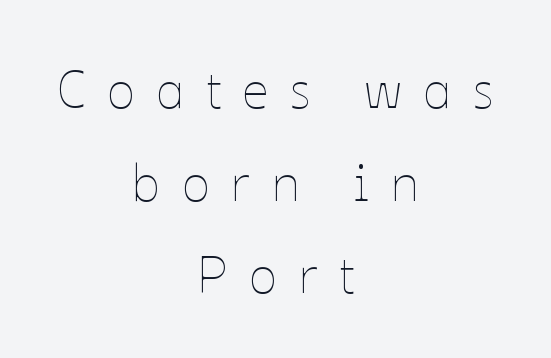
Q: Is the text bold? A: No.
Q: Is the text italic (slanted)? A: No, it is upright.
Q: Is the text underlined? A: No.
Q: How is the paragraph aligned? A: Centered.
Q: Is the spacing between letters normal or unusually wide? A: Unusually wide.
Q: Width (condensed, normal, or wide)? A: Normal.
Q: Stroke contrast? A: Low.
Q: x-height? A: Medium.
Q: Monospaced? A: No.
